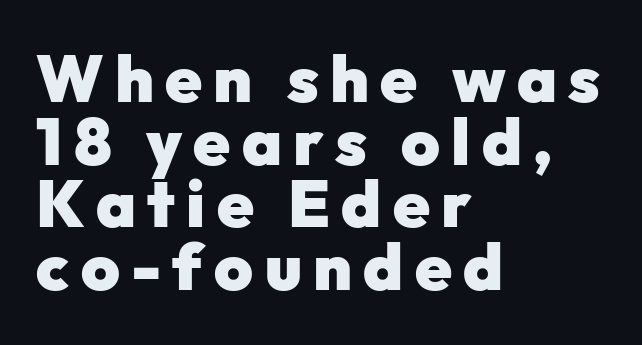
Q: Is the text bold? A: Yes.
Q: Is the text italic (slanted)? A: No, it is upright.
Q: Is the typeface a serif or a sans-serif typeface? A: Sans-serif.
Q: Is the text underlined? A: No.
Q: How is the paragraph aligned? A: Left-aligned.
Q: Is the spacing between lines tight, normal or loose? A: Tight.
Q: Width (condensed, normal, or wide)? A: Normal.
Q: Stroke contrast? A: Low.
Q: x-height? A: Medium.
Q: Monospaced? A: No.
